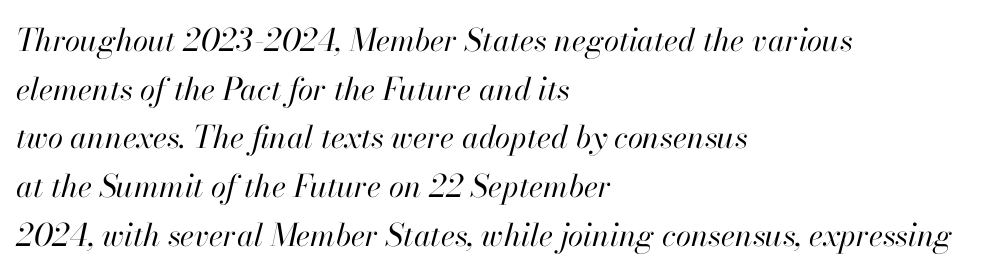
Inter-character spacing is left at the font's built-in metrics. The glyphs look as if they've been sheared to an angle. These lines stack with their left ends in a neat column. Do the characters align in a grid? No, the font is proportional.
